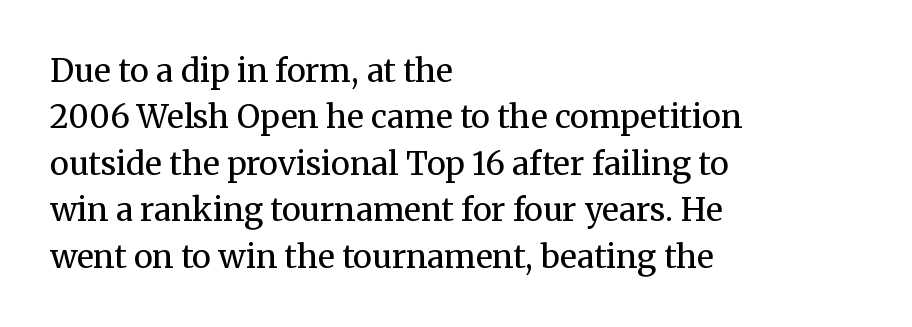
The image shows 32 px regular-weight serif type, upright; set left-aligned, normal line spacing (1.45x), normal letter spacing, not underlined; medium stroke contrast and a medium x-height.
